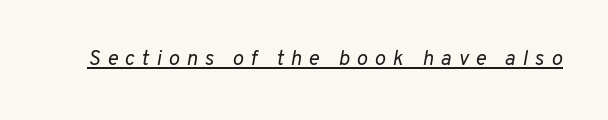
The image shows 21 px text type, italic (leaning right); set unusually wide letter spacing (+0.33 em), underlined.
